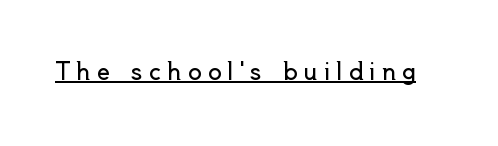
The image shows 23 px text type, upright; set unusually wide letter spacing (+0.26 em), underlined.
